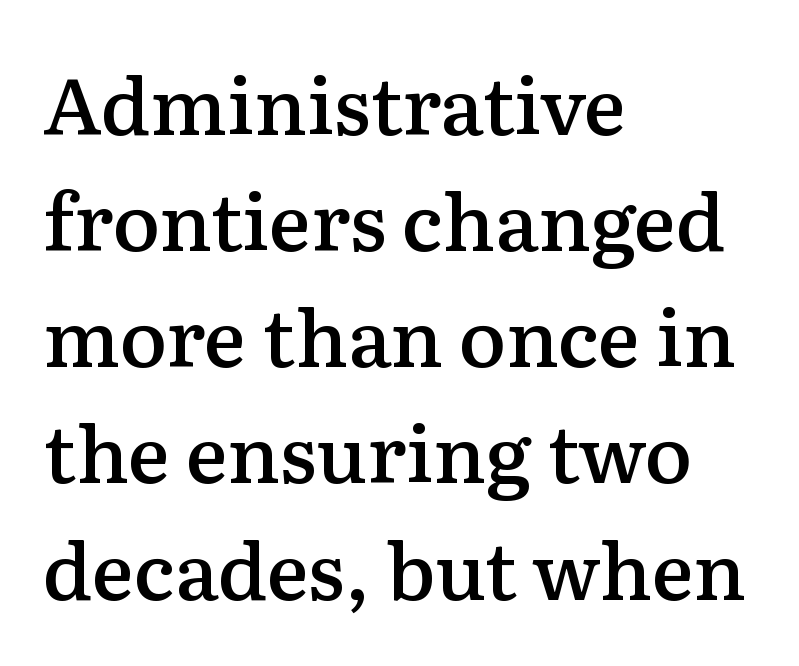
Q: Is the text bold? A: Semi-bold.
Q: Is the text italic (slanted)? A: No, it is upright.
Q: Is the typeface a serif or a sans-serif typeface? A: Serif.
Q: Is the text underlined? A: No.
Q: How is the paragraph aligned? A: Left-aligned.
Q: Is the spacing between letters normal or unusually wide? A: Normal.
Q: Is the spacing between lines tight, normal or loose? A: Normal.
Q: Width (condensed, normal, or wide)? A: Normal.
Q: Stroke contrast? A: Medium.
Q: x-height? A: Medium.
Q: Monospaced? A: No.
